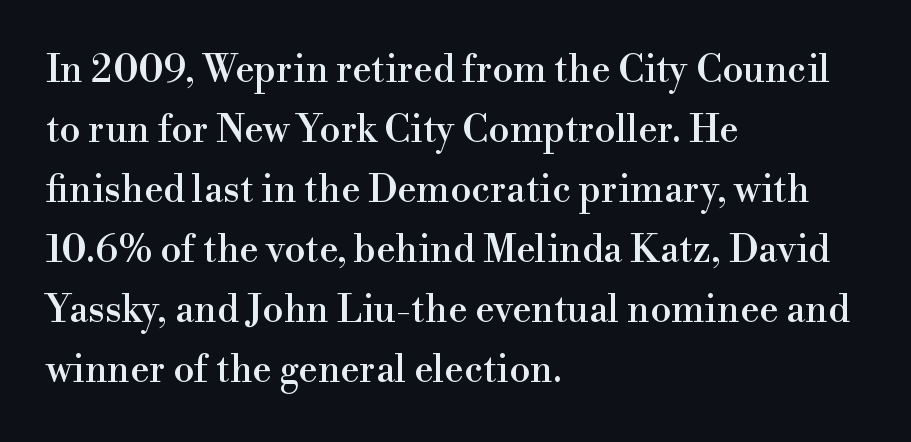
{"serif": "yes", "italic": "no", "width": "normal", "stroke_contrast": "high", "x_height": "small", "monospaced": "no", "underline": "no", "align": "left", "line_spacing": "normal", "line_spacing_ratio": 1.58, "letter_spacing": "normal", "letter_spacing_em": 0.0, "glyph_px": 38}
